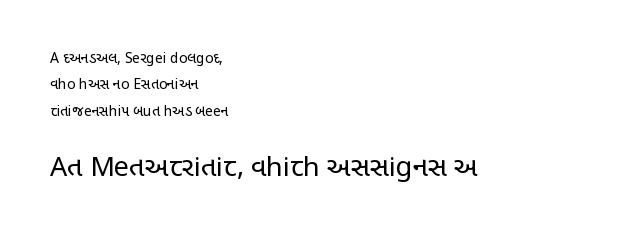
{"italic": "no", "bold": "no", "underline": "no", "align": "left", "line_spacing_ratio": 1.88, "letter_spacing": "normal", "letter_spacing_em": 0.0, "larger_block": "second", "size_ratio": 1.93, "glyph_px": 27}
